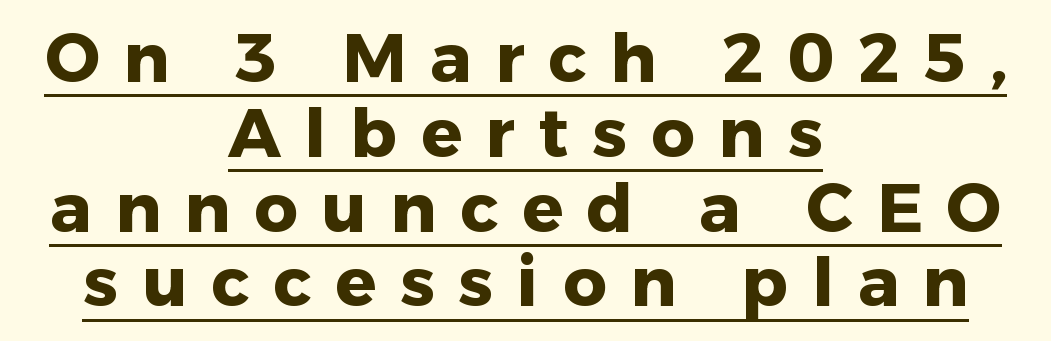
Q: Is the text bold? A: Yes.
Q: Is the text italic (slanted)? A: No, it is upright.
Q: Is the typeface a serif or a sans-serif typeface? A: Sans-serif.
Q: Is the text underlined? A: Yes.
Q: How is the paragraph aligned? A: Centered.
Q: Is the spacing between letters normal or unusually wide? A: Unusually wide.
Q: Is the spacing between lines tight, normal or loose? A: Tight.
Q: Width (condensed, normal, or wide)? A: Normal.
Q: Stroke contrast? A: Low.
Q: x-height? A: Medium.
Q: Monospaced? A: No.
